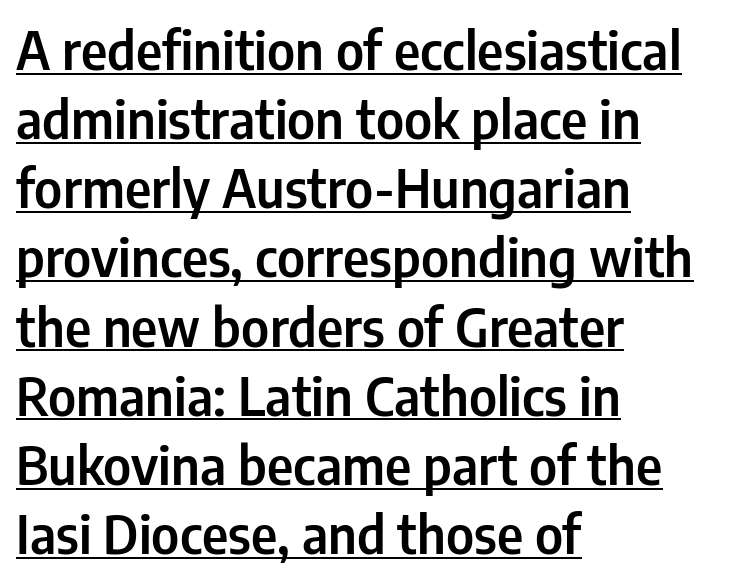
{"serif": "no", "italic": "no", "width": "condensed", "stroke_contrast": "low", "x_height": "medium", "monospaced": "no", "underline": "yes", "align": "left", "line_spacing": "normal", "line_spacing_ratio": 1.33, "letter_spacing": "normal", "letter_spacing_em": 0.0, "glyph_px": 52}
